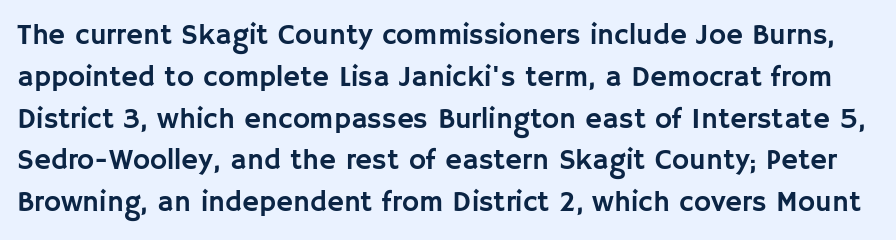
The face used here is proportionally spaced, like ordinary book or web type. Observe the ordinary spacing: letters are neighbours, not strangers. The words here are not underlined. These lines sit exactly where default settings would place them. To sum up the face: it is a sans, with no serifs. A typesetter would mark this as roman, not italic.
